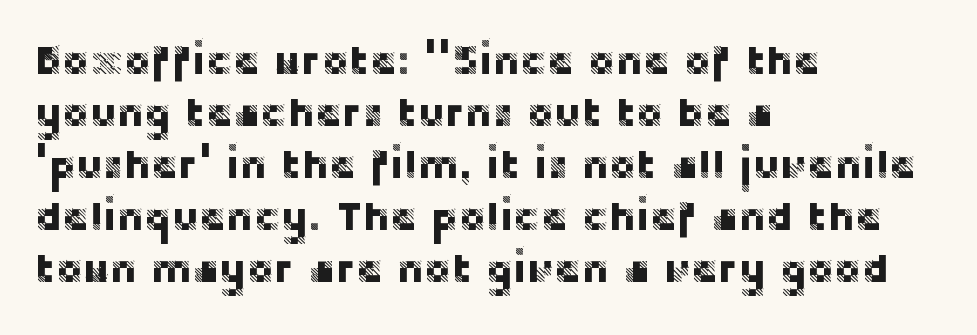
Q: Is the text italic (slanted)? A: No, it is upright.
Q: Is the typeface a serif or a sans-serif typeface? A: Sans-serif.
Q: Is the text underlined? A: No.
Q: How is the paragraph aligned? A: Left-aligned.
Q: Is the spacing between letters normal or unusually wide? A: Normal.
Q: Is the spacing between lines tight, normal or loose? A: Normal.
Q: Width (condensed, normal, or wide)? A: Normal.
Q: Stroke contrast? A: Low.
Q: x-height? A: Large.
Q: Monospaced? A: No.
